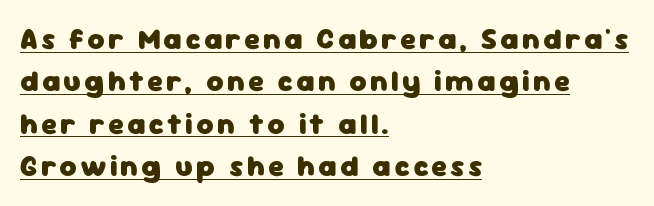
The string is rendered with underlining switched on. A student would call this left alignment; a typographer would say flush left, rag right. The passage shown is typed in a proportional face where columns would drift. Are there feet on the stems? There aren't — it's a sans. In terms of leading, this rendering sits right in the middle. Plenty of ink on the page — the face is bold.
